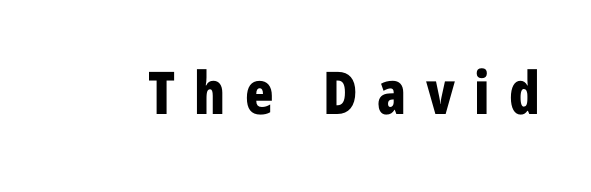
Q: Is the text bold? A: Yes.
Q: Is the text italic (slanted)? A: No, it is upright.
Q: Is the typeface a serif or a sans-serif typeface? A: Sans-serif.
Q: Is the text underlined? A: No.
Q: Is the spacing between letters normal or unusually wide? A: Unusually wide.
Q: Width (condensed, normal, or wide)? A: Condensed.
Q: Stroke contrast? A: Low.
Q: x-height? A: Medium.
Q: Monospaced? A: No.
